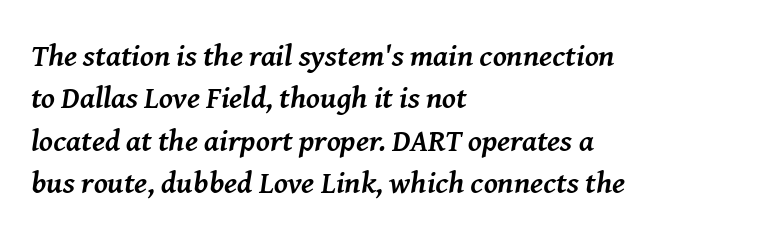
This sample has the flowing, uneven cadence of proportional lettering. Examine the stroke ends and you'll spot serifs. Descender tails drop into unmarked territory. Teacher's note: observe the even left margin — that is flush-left alignment. Is the type slanted? Yes — the strokes lean at a clear angle. Successive baselines arrive at the customary interval.
